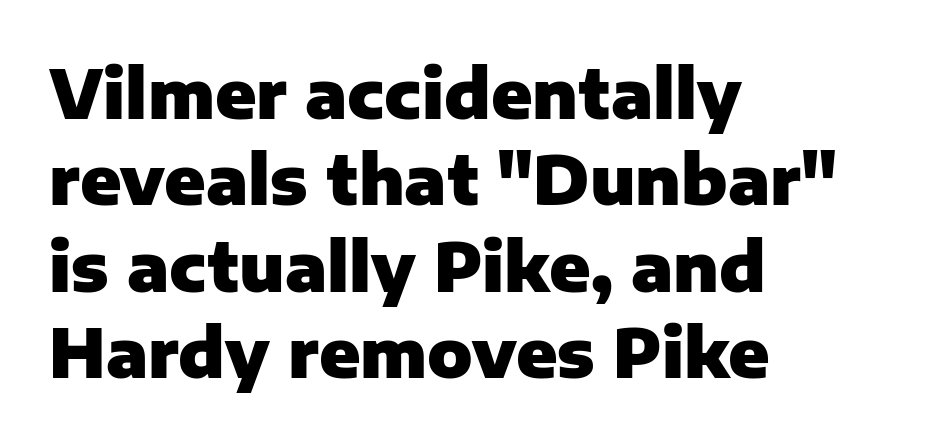
Q: Is the text bold? A: Yes.
Q: Is the text italic (slanted)? A: No, it is upright.
Q: Is the typeface a serif or a sans-serif typeface? A: Sans-serif.
Q: Is the text underlined? A: No.
Q: How is the paragraph aligned? A: Left-aligned.
Q: Is the spacing between letters normal or unusually wide? A: Normal.
Q: Is the spacing between lines tight, normal or loose? A: Normal.
Q: Width (condensed, normal, or wide)? A: Normal.
Q: Stroke contrast? A: Low.
Q: x-height? A: Medium.
Q: Monospaced? A: No.
